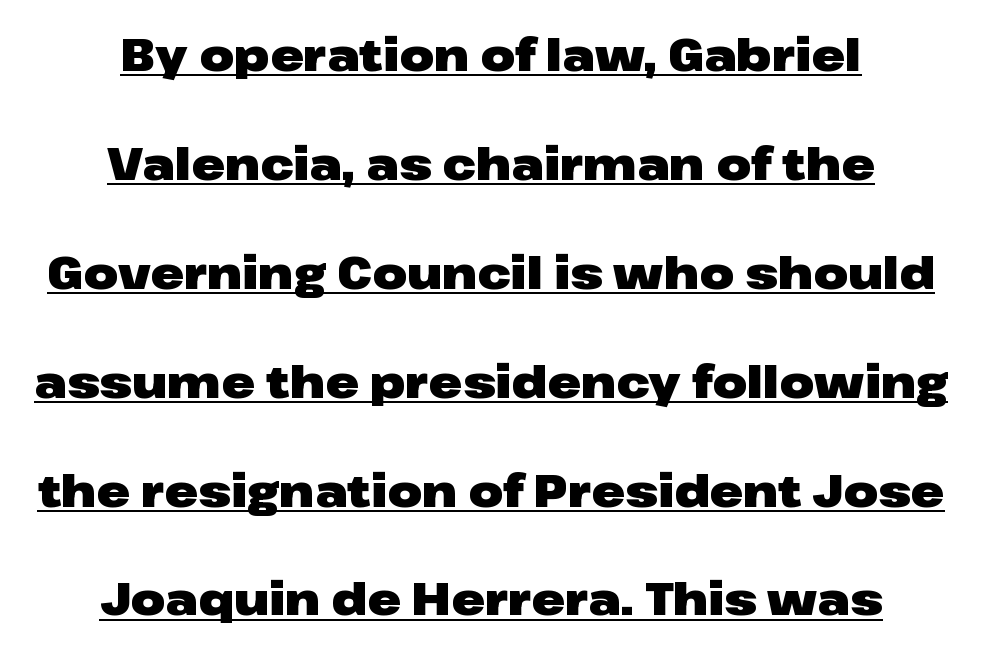
The rendering uses natural spacing where letterforms have individual widths. This sample trades compactness for vertical openness between lines. What decoration does the sample have? An underline. You can tell it's not italic because the verticals are truly vertical. Its strokes are broad and dark, the hallmark of bold type. Where is the straight margin? There isn't one; the lines are centered.
